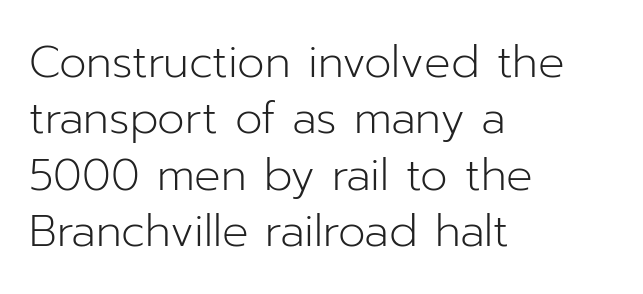
The image shows 44 px light sans-serif type, upright; set left-aligned, normal line spacing (1.28x), normal letter spacing, not underlined; low stroke contrast and a medium x-height.
